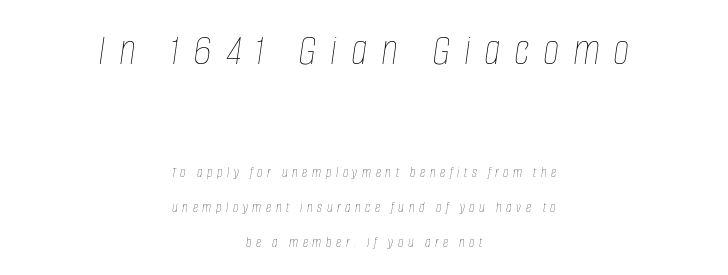
{"italic": "yes", "lean": "right", "slant_degrees": 8, "bold": "no", "weight": "thin", "width": "condensed", "stroke_contrast": "low", "x_height": "large", "monospaced": "no", "underline": "no", "align": "center", "line_spacing": "loose", "line_spacing_ratio": 2.32, "letter_spacing": "wide", "letter_spacing_em": 0.3, "larger_block": "first", "size_ratio": 3.0, "glyph_px": 45}
